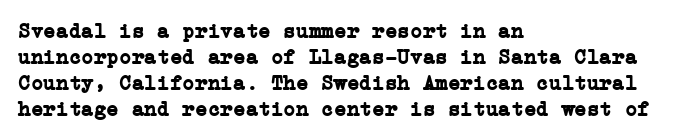
{"italic": "no", "bold": "yes", "underline": "no", "align": "left", "line_spacing_ratio": 1.24, "letter_spacing": "normal", "letter_spacing_em": 0.0, "glyph_px": 21}
